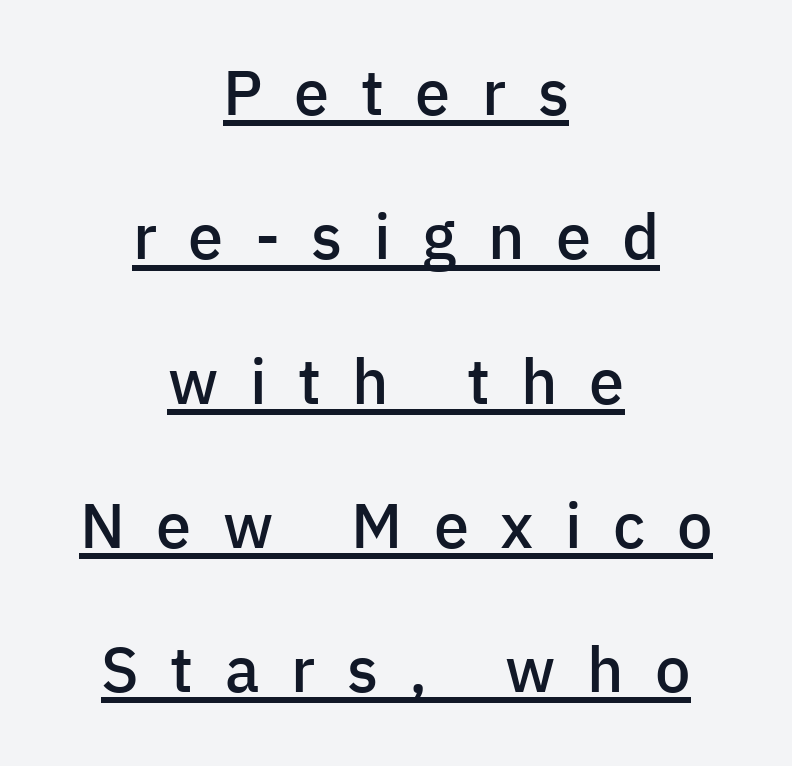
Q: Is the text bold? A: Semi-bold.
Q: Is the text italic (slanted)? A: No, it is upright.
Q: Is the typeface a serif or a sans-serif typeface? A: Sans-serif.
Q: Is the text underlined? A: Yes.
Q: How is the paragraph aligned? A: Centered.
Q: Is the spacing between letters normal or unusually wide? A: Unusually wide.
Q: Is the spacing between lines tight, normal or loose? A: Loose.
Q: Width (condensed, normal, or wide)? A: Normal.
Q: Stroke contrast? A: Low.
Q: x-height? A: Medium.
Q: Monospaced? A: No.
